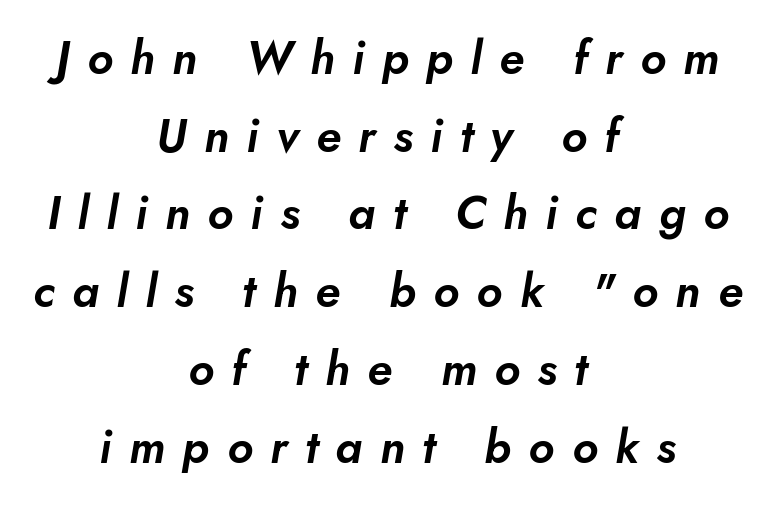
Each letter keeps its own natural width here, so spacing adapts to shape. Every character sits at an angle, as italics do. Horizontal alignment here is central, giving a formal, balanced look. There is plenty of visible air inserted between adjacent glyphs. Students, observe: this is what conventionally led text looks like. Letters rest on an invisible, unmarked baseline.
